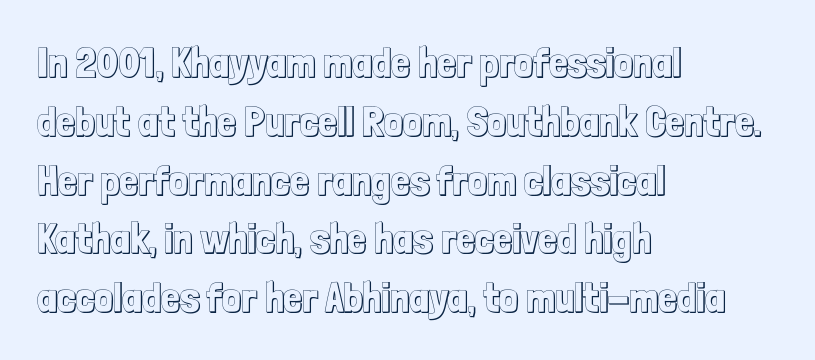
Nobody touched the tracking dial on this one. Italic: no, the glyphs are upright roman. This block has exactly the height ordinary leading produces. The rendering uses natural spacing where letterforms have individual widths. Decoration check: the copy has no underline. Layout note: lines flush left.
